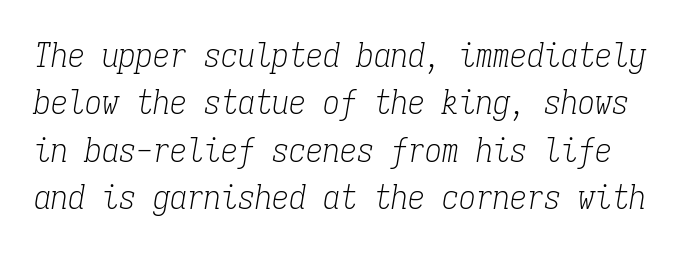
The image shows 34 px light, condensed serif type, italic (leaning right), monospaced; set normal line spacing (1.39x), normal letter spacing, not underlined; low stroke contrast and a medium x-height.
